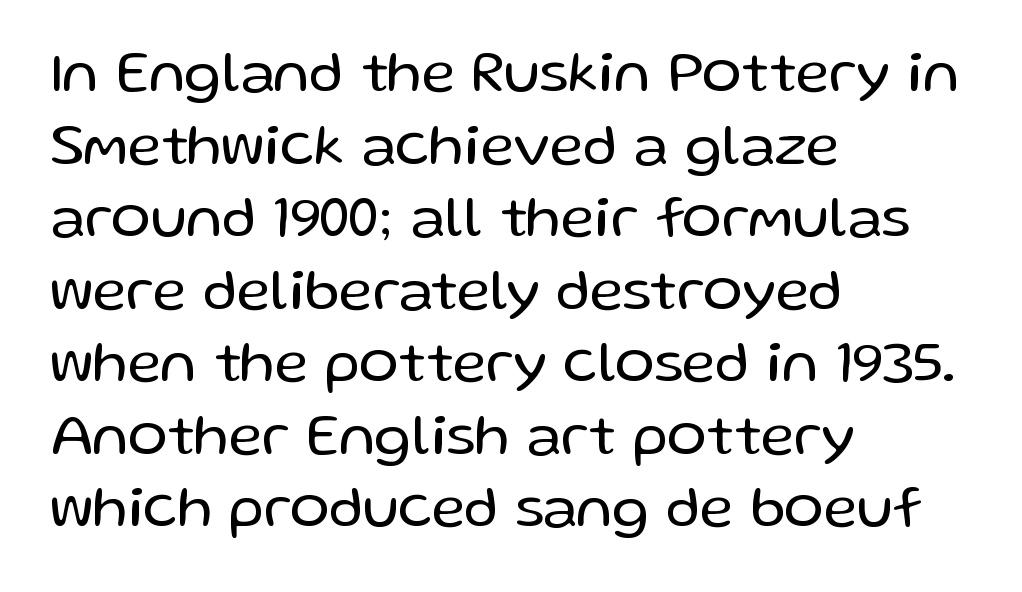
The rendering keeps characters at their native spacing. The rendering uses natural spacing where letterforms have individual widths. Stroke thickness stays within the range of a standard reading face or lighter. Line starts are locked; line ends wander. Quick note: underline off.
